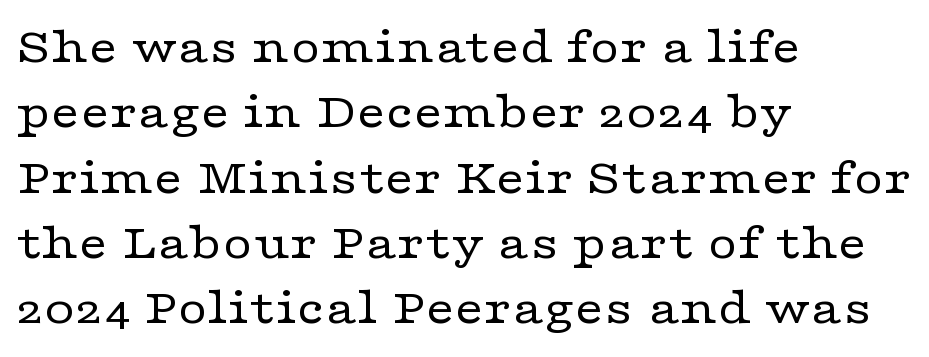
The rows are spaced the way most documents space them. The lettering holds an erect, upright posture throughout. Plain, unruled lines of type. The text block is weighted toward the left margin, trailing off unevenly rightward. Does extra space separate the letters? No, they use regular spacing.
